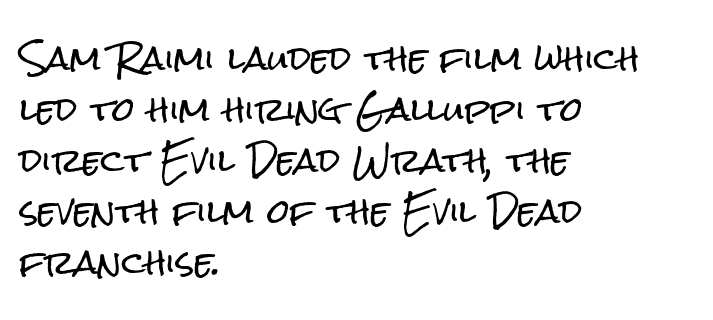
Q: Is the text italic (slanted)? A: No, it is upright.
Q: Is the typeface a serif or a sans-serif typeface? A: Sans-serif.
Q: Is the text underlined? A: No.
Q: How is the paragraph aligned? A: Left-aligned.
Q: Is the spacing between letters normal or unusually wide? A: Normal.
Q: Is the spacing between lines tight, normal or loose? A: Normal.
Q: Width (condensed, normal, or wide)? A: Condensed.
Q: Stroke contrast? A: Low.
Q: x-height? A: Medium.
Q: Monospaced? A: No.
